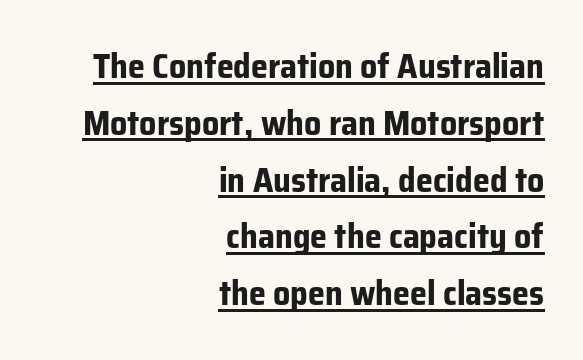
The image shows 34 px bold sans-serif type, upright; set right-aligned, normal line spacing (1.67x), normal letter spacing, underlined; low stroke contrast and a medium x-height.
